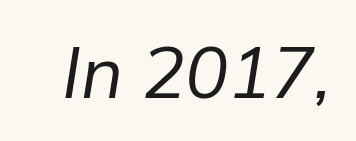
{"italic": "yes", "lean": "right", "slant_degrees": 9, "bold": "no", "weight": "regular", "width": "normal", "stroke_contrast": "low", "x_height": "medium", "monospaced": "no", "underline": "no", "letter_spacing": "normal", "letter_spacing_em": 0.0, "glyph_px": 72}
